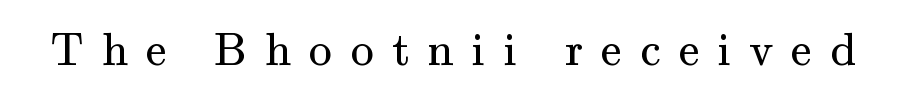
Q: Is the text bold? A: No.
Q: Is the text italic (slanted)? A: No, it is upright.
Q: Is the typeface a serif or a sans-serif typeface? A: Serif.
Q: Is the text underlined? A: No.
Q: Is the spacing between letters normal or unusually wide? A: Unusually wide.
Q: Width (condensed, normal, or wide)? A: Normal.
Q: Stroke contrast? A: Medium.
Q: x-height? A: Small.
Q: Monospaced? A: No.
